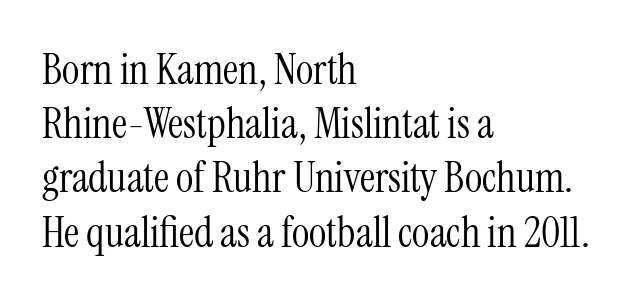
The image shows 42 px light, condensed serif type, upright; set left-aligned, normal line spacing (1.29x), normal letter spacing, not underlined; medium stroke contrast and a medium x-height.
